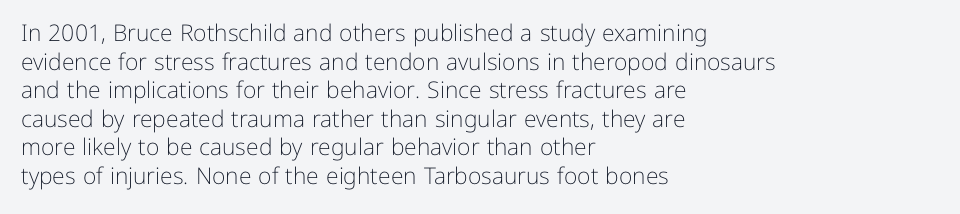
The image shows 23 px text type, upright; set left-aligned, line spacing 1.24x, normal letter spacing, not underlined.
